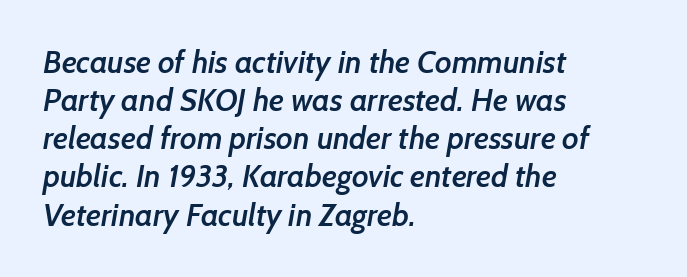
Q: Is the text bold? A: Semi-bold.
Q: Is the typeface a serif or a sans-serif typeface? A: Sans-serif.
Q: Is the text underlined? A: No.
Q: How is the paragraph aligned? A: Left-aligned.
Q: Is the spacing between letters normal or unusually wide? A: Normal.
Q: Width (condensed, normal, or wide)? A: Normal.
Q: Stroke contrast? A: Low.
Q: x-height? A: Medium.
Q: Monospaced? A: No.
